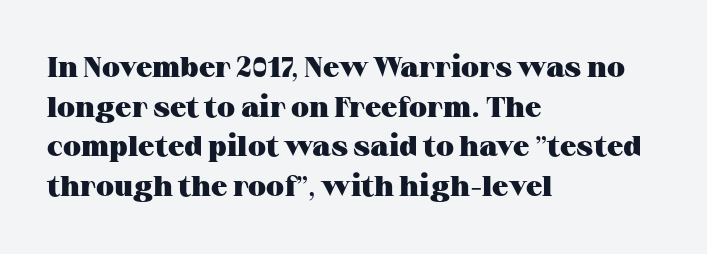
{"serif": "yes", "italic": "no", "bold": "yes", "weight": "heavy", "width": "wide", "stroke_contrast": "medium", "x_height": "medium", "monospaced": "no", "underline": "no", "align": "left", "line_spacing": "normal", "line_spacing_ratio": 1.37, "letter_spacing": "normal", "letter_spacing_em": 0.0, "glyph_px": 29}
